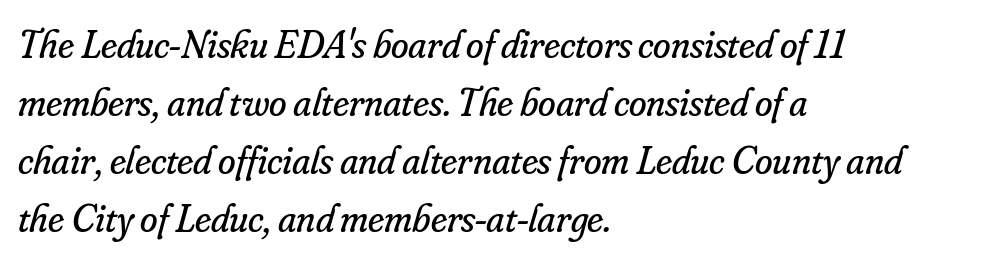
{"serif": "yes", "italic": "yes", "lean": "right", "slant_degrees": 16, "bold": "no", "weight": "regular", "width": "normal", "stroke_contrast": "low", "x_height": "small", "monospaced": "no", "underline": "no", "align": "left", "line_spacing": "normal", "line_spacing_ratio": 1.45, "letter_spacing": "normal", "letter_spacing_em": 0.0, "glyph_px": 40}
